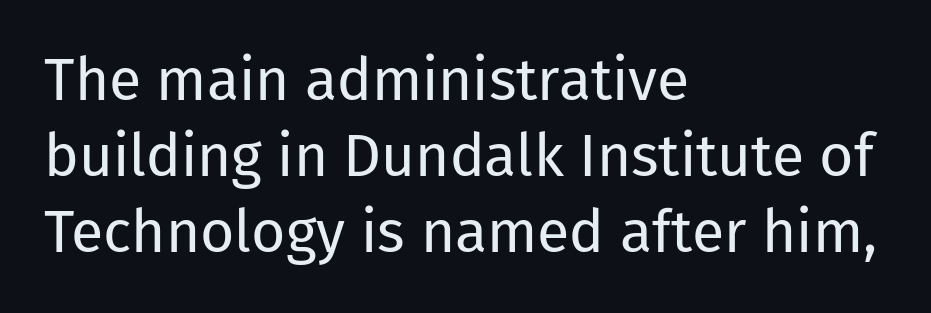
{"serif": "no", "italic": "no", "bold": "no", "weight": "regular", "width": "normal", "stroke_contrast": "low", "x_height": "medium", "monospaced": "no", "underline": "no", "align": "left", "line_spacing": "normal", "line_spacing_ratio": 1.29, "letter_spacing": "normal", "letter_spacing_em": 0.0, "glyph_px": 59}
